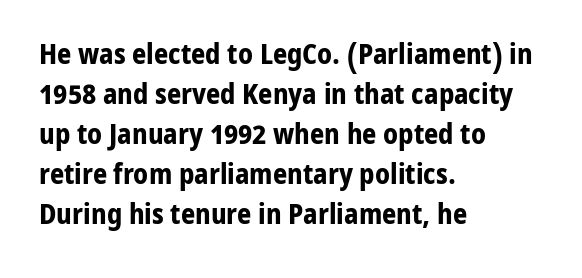
The space beneath each line is pristine and unruled. Layout note: lines flush left. How would I describe the line gaps? Plain and ordinary. The letters advance in unequal steps, a hallmark of proportional type. Is the type bold? Yes — the strokes are clearly thick and heavy.
